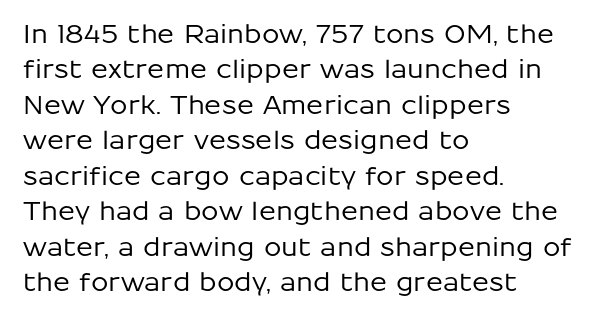
The image shows 25 px text type, upright; set left-aligned, normal line spacing (1.42x), normal letter spacing, not underlined.
